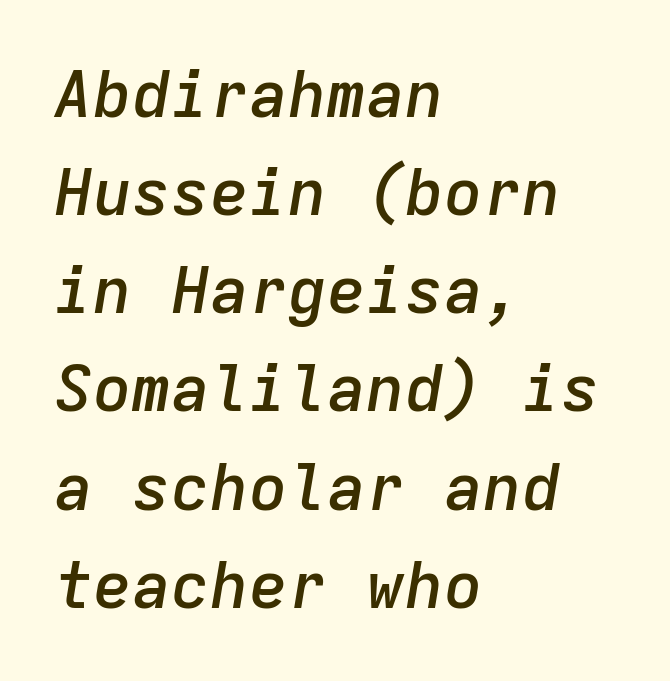
Notice how descenders clear the ascenders below comfortably — that's standard leading. Its strokes are somewhat broadened, the hallmark of semibold type. Standard letterfit; no display-style spreading of the glyphs. Underlining? Definitely not there. The rag falls on the right side of this text block.
